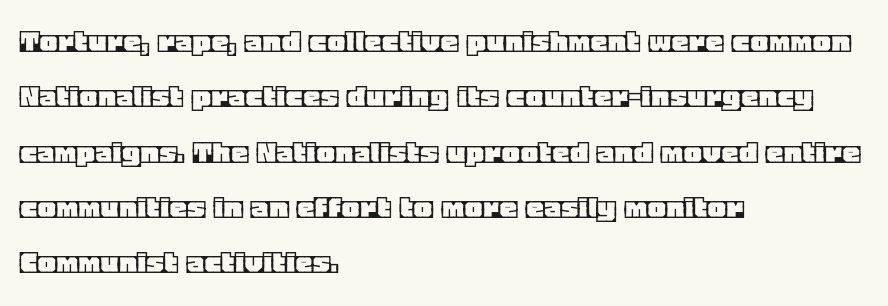
Descenders hang freely into open space. This sample has the flowing, uneven cadence of proportional lettering. A classic flush-left, rag-right setting is used for this passage. Italic? Not at all — the glyphs are vertical. A normal amount of white space separates one row of letters from the next.
